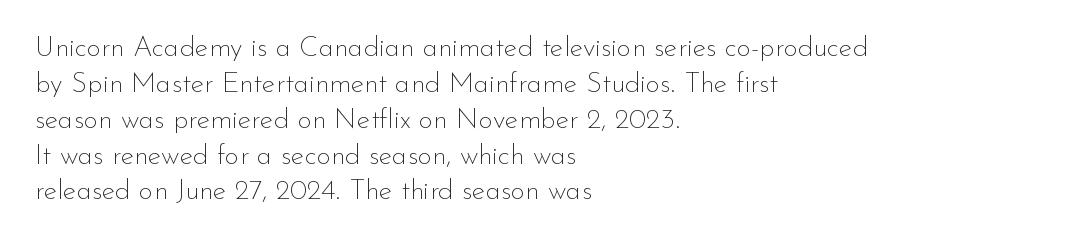
The passage shown is not bold in any degree. Do the characters align in a grid? No, the font is proportional. A clean baseline with only descenders dipping below it. Students, note that the glyphs here touch the page at normal intervals. Notice how the stems are strictly vertical — no italics here. Leftover space on each line is placed entirely after the last word.
